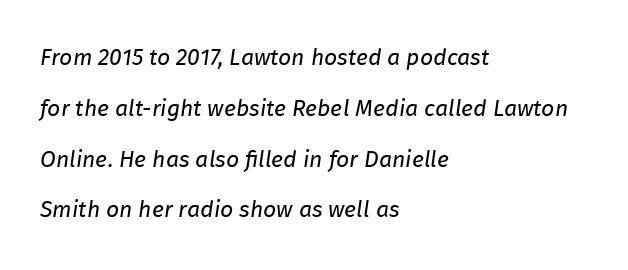
{"italic": "yes", "lean": "right", "slant_degrees": 8, "bold": "no", "underline": "no", "align": "left", "line_spacing": "loose", "line_spacing_ratio": 2.21, "letter_spacing": "normal", "letter_spacing_em": 0.0, "glyph_px": 23}
